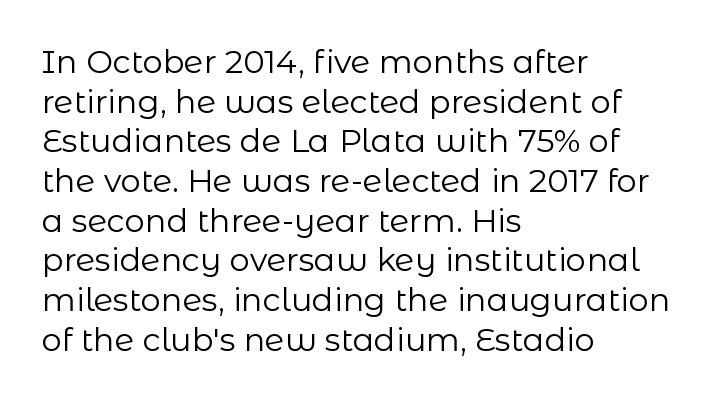
The image shows 32 px regular-weight sans-serif type, upright; set left-aligned, line spacing 1.24x, normal letter spacing, not underlined; low stroke contrast and a medium x-height.
